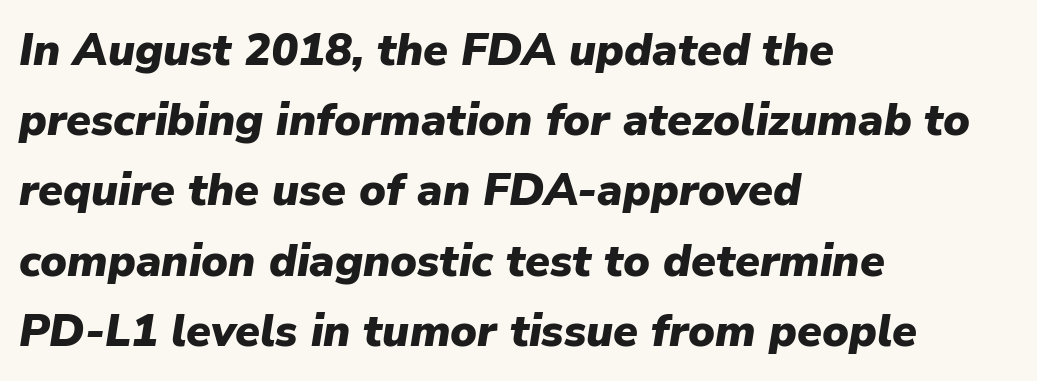
The image shows 45 px heavy type, italic (leaning right); set left-aligned, normal line spacing (1.56x), normal letter spacing, not underlined; low stroke contrast and a medium x-height.
